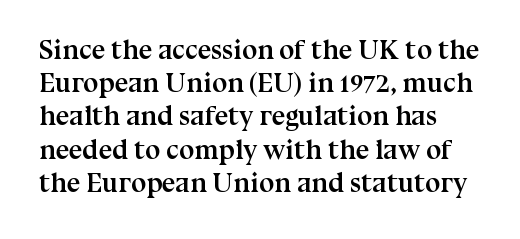
The image shows 27 px bold type, upright; set line spacing 1.23x, normal letter spacing, not underlined.
